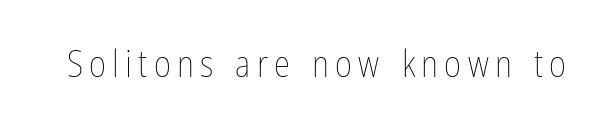
Does the lettering tilt? It doesn't — this is upright. Stem width sits at or under what a default text font uses. The passage shown is typed in a proportional face where columns would drift. The foot of each line stays bare and open.
